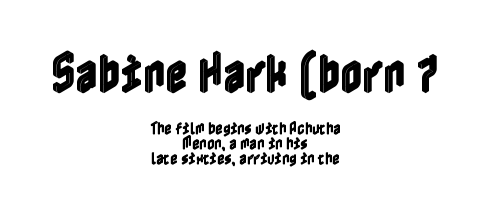
{"italic": "no", "width": "condensed", "x_height": "medium", "underline": "no", "align": "center", "line_spacing": "tight", "line_spacing_ratio": 1.06, "letter_spacing": "normal", "letter_spacing_em": 0.0, "larger_block": "first", "size_ratio": 3.07, "glyph_px": 43}
